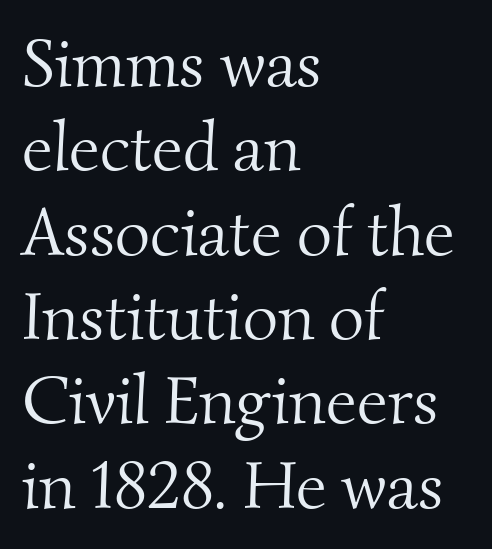
The image shows 68 px light serif type; set left-aligned, line spacing 1.24x, normal letter spacing, not underlined; medium stroke contrast and a small x-height.
